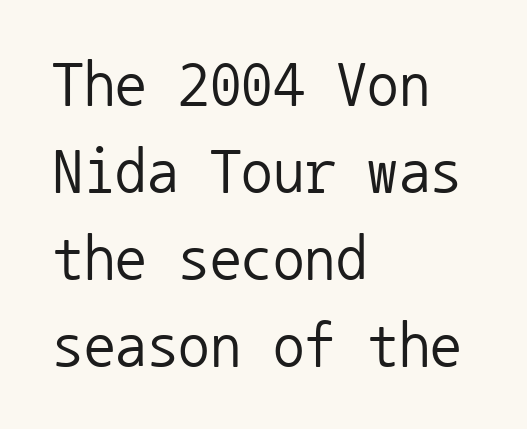
The image shows 63 px regular-weight sans-serif type, upright, monospaced; set left-aligned, normal line spacing (1.38x), normal letter spacing, not underlined; low stroke contrast and a medium x-height.
